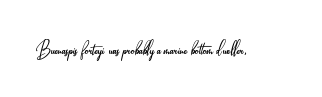
The image shows 24 px text type; set normal letter spacing, not underlined.
